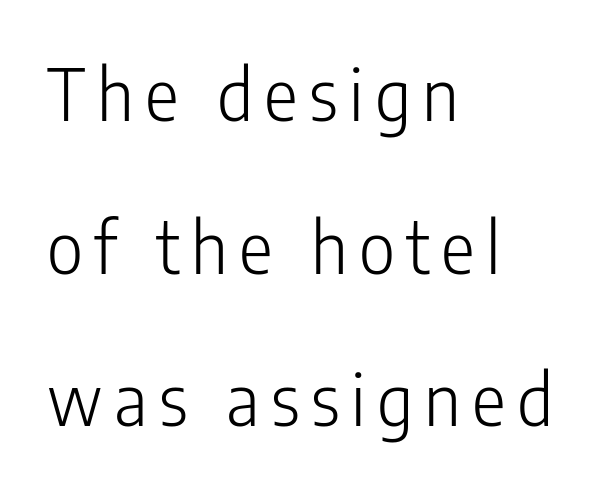
The image shows 71 px light, condensed sans-serif type, upright; set left-aligned, loose line spacing (2.15x), not underlined; low stroke contrast and a medium x-height.
